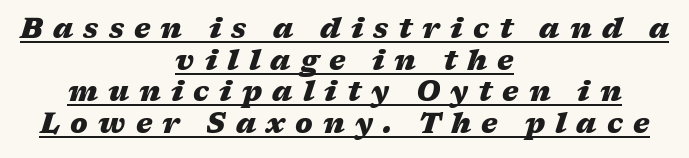
{"italic": "yes", "lean": "right", "slant_degrees": 17, "bold": "yes", "weight": "heavy", "width": "wide", "stroke_contrast": "medium", "x_height": "medium", "monospaced": "no", "underline": "yes", "align": "center", "line_spacing": "tight", "line_spacing_ratio": 1.13, "letter_spacing": "wide", "letter_spacing_em": 0.36, "glyph_px": 28}
